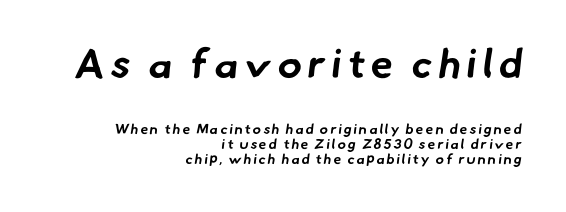
The image shows 41 px bold sans-serif type; set right-aligned, tight line spacing (1.07x), not underlined; the first (top) block is 2.93x larger; low stroke contrast and a small x-height.
